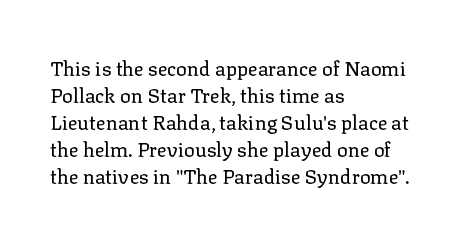
Q: Is the text bold? A: No.
Q: Is the text italic (slanted)? A: No, it is upright.
Q: Is the text underlined? A: No.
Q: How is the paragraph aligned? A: Left-aligned.
Q: Is the spacing between letters normal or unusually wide? A: Normal.
Q: Is the spacing between lines tight, normal or loose? A: Normal.
